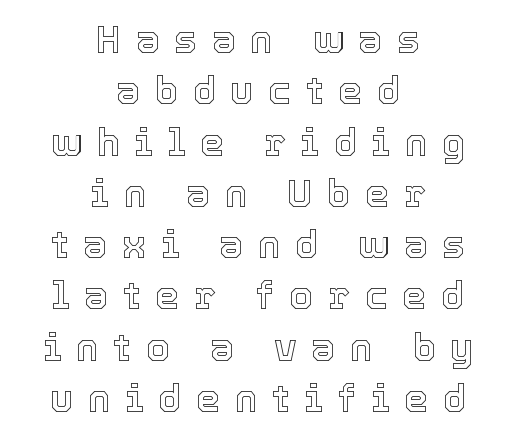
{"italic": "no", "width": "normal", "x_height": "medium", "monospaced": "no", "underline": "no", "align": "center", "line_spacing": "normal", "line_spacing_ratio": 1.35, "letter_spacing": "wide", "letter_spacing_em": 0.39, "glyph_px": 38}
